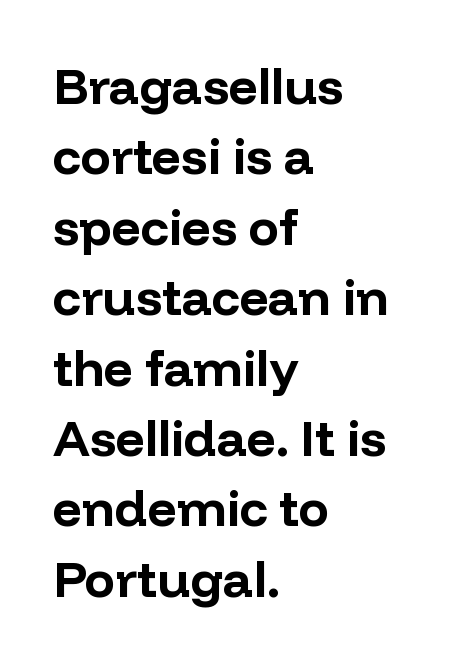
The image shows 51 px bold sans-serif type, upright; set left-aligned, normal line spacing (1.38x), normal letter spacing, not underlined; low stroke contrast and a medium x-height.
